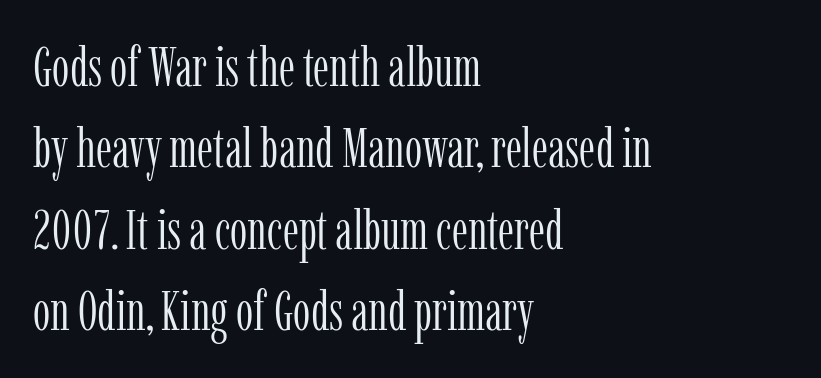
Q: Is the text bold? A: No.
Q: Is the text italic (slanted)? A: No, it is upright.
Q: Is the typeface a serif or a sans-serif typeface? A: Serif.
Q: Is the text underlined? A: No.
Q: How is the paragraph aligned? A: Left-aligned.
Q: Is the spacing between letters normal or unusually wide? A: Normal.
Q: Is the spacing between lines tight, normal or loose? A: Normal.
Q: Width (condensed, normal, or wide)? A: Condensed.
Q: Stroke contrast? A: Low.
Q: x-height? A: Medium.
Q: Monospaced? A: No.
